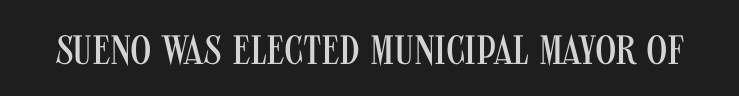
No letter is thick-stroked: the sample isn't bold. Between one letter and the next there's only the usual sliver of space. I'd call this a sans setting — the letters go barefoot. Type without underlining. Varying glyph widths throughout — classic text-font behaviour. Nope, not italic — everything's standing straight.
